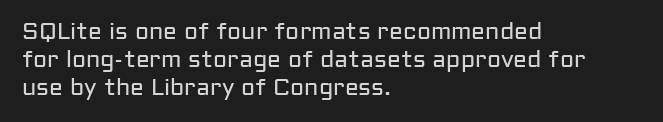
Q: Is the text bold? A: No.
Q: Is the text italic (slanted)? A: No, it is upright.
Q: Is the text underlined? A: No.
Q: How is the paragraph aligned? A: Left-aligned.
Q: Is the spacing between letters normal or unusually wide? A: Normal.
